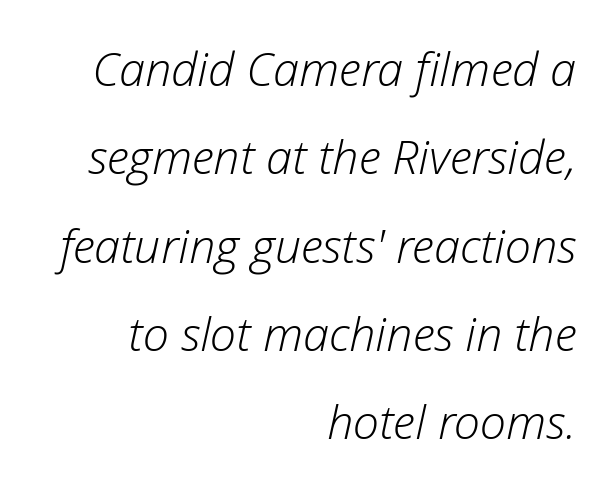
There's an unmistakable incline to the writing here. Which margin do the lines hug? The right one — the left edge is uneven. The tracking reads as untouched default to a designer's eye. Think standard paragraph weight, or any step lighter than that.
